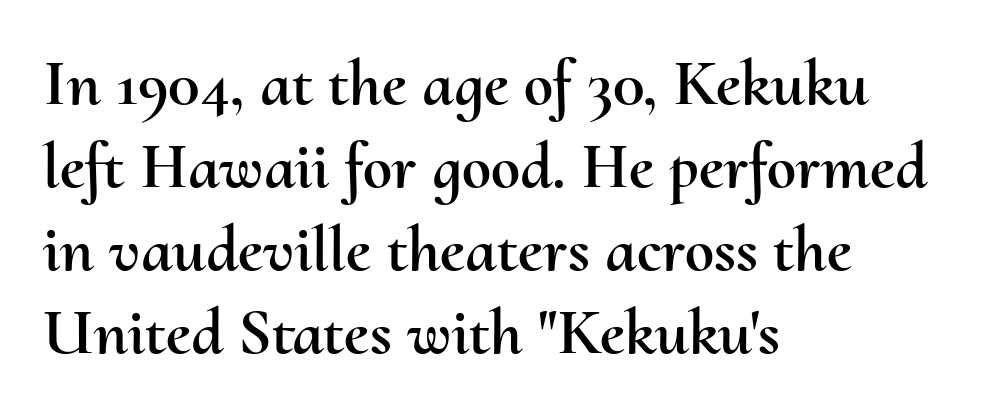
The image shows 66 px text type, upright; set left-aligned, normal line spacing (1.26x), normal letter spacing, not underlined; medium stroke contrast and a small x-height.
